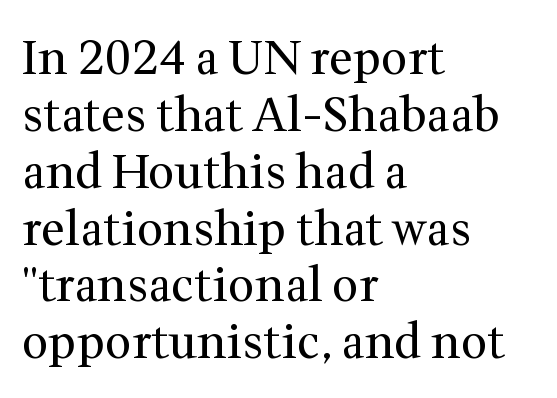
{"serif": "yes", "italic": "no", "bold": "no", "weight": "regular", "width": "normal", "stroke_contrast": "medium", "x_height": "medium", "monospaced": "no", "underline": "no", "align": "left", "line_spacing_ratio": 1.21, "letter_spacing": "normal", "letter_spacing_em": 0.0, "glyph_px": 47}
